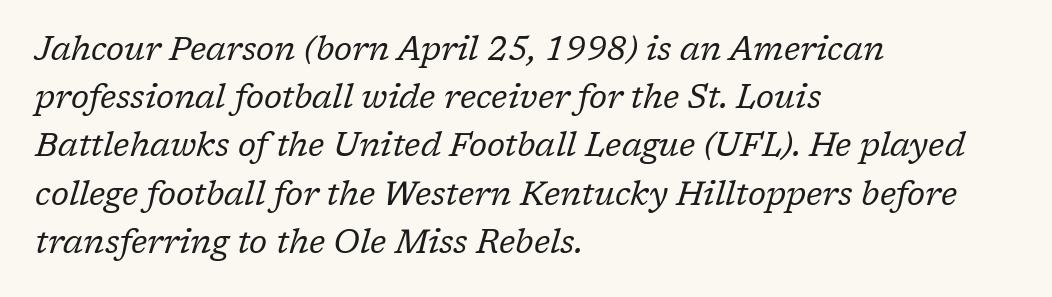
{"serif": "yes", "italic": "yes", "lean": "right", "slant_degrees": 17, "bold": "no", "weight": "regular", "width": "normal", "stroke_contrast": "low", "x_height": "medium", "monospaced": "no", "underline": "no", "align": "left", "line_spacing": "normal", "line_spacing_ratio": 1.46, "letter_spacing": "normal", "letter_spacing_em": 0.0, "glyph_px": 33}
